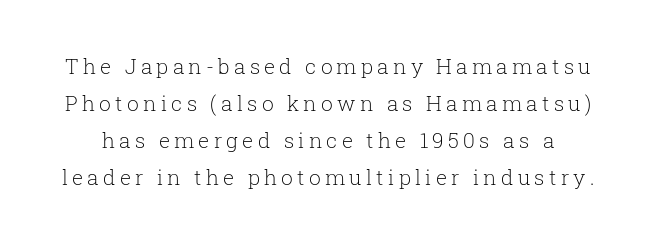
Descender tails drop into unmarked territory. These lines have a slow, spaced-out rhythm from letter to letter. Nope, not italic — everything's standing straight. On a weight scale, this lands at 450 or below.
